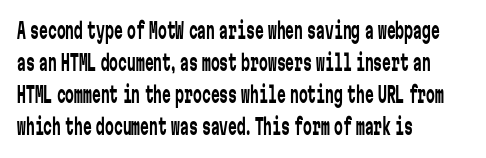
The image shows 22 px text type, upright; set left-aligned, normal line spacing (1.46x), normal letter spacing, not underlined.
